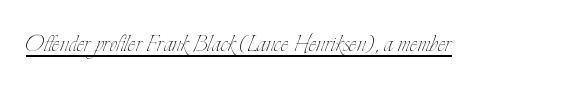
This is underlined copy, the kind a proofreader might mark for attention. Stem width sits at or under what a default text font uses. The passage shown is typed in a proportional face where columns would drift.
